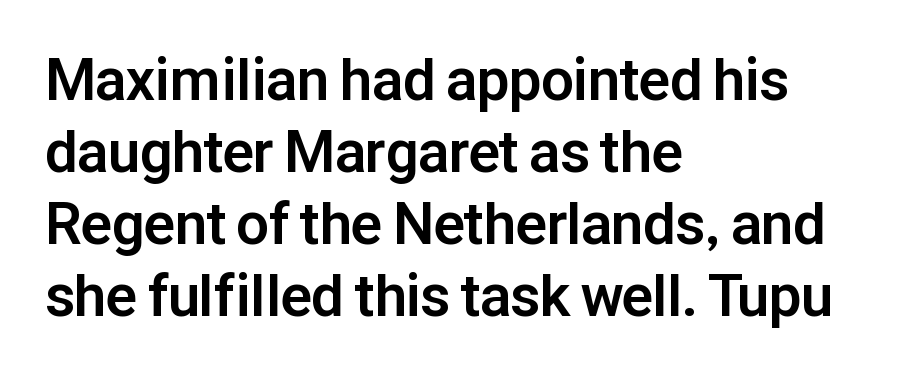
{"serif": "no", "italic": "no", "bold": "yes", "weight": "bold", "width": "normal", "stroke_contrast": "low", "x_height": "medium", "monospaced": "no", "underline": "no", "align": "left", "line_spacing_ratio": 1.24, "letter_spacing": "normal", "letter_spacing_em": 0.0, "glyph_px": 58}
